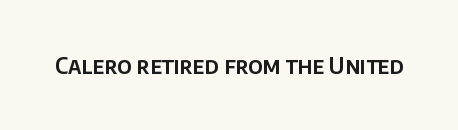
The image shows 23 px text type, upright; set normal letter spacing, not underlined.
